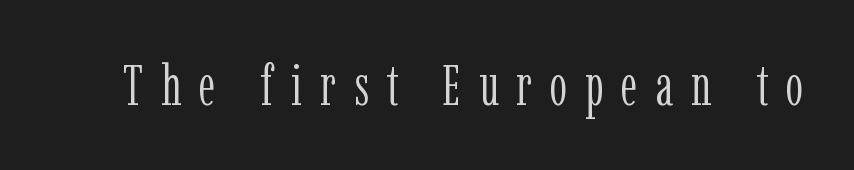
Q: Is the text bold? A: No.
Q: Is the text italic (slanted)? A: No, it is upright.
Q: Is the typeface a serif or a sans-serif typeface? A: Serif.
Q: Is the text underlined? A: No.
Q: Is the spacing between letters normal or unusually wide? A: Unusually wide.
Q: Width (condensed, normal, or wide)? A: Condensed.
Q: Stroke contrast? A: Low.
Q: x-height? A: Medium.
Q: Monospaced? A: No.
